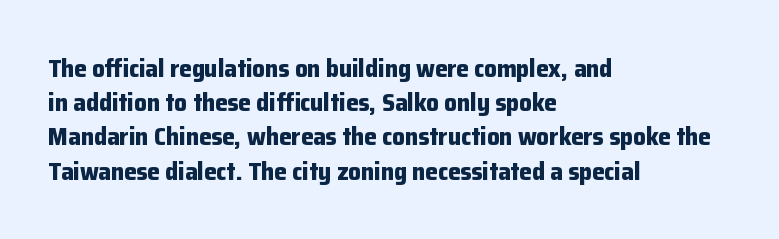
The image shows 25 px bold type, upright; set left-aligned, normal line spacing (1.37x), normal letter spacing, not underlined.
